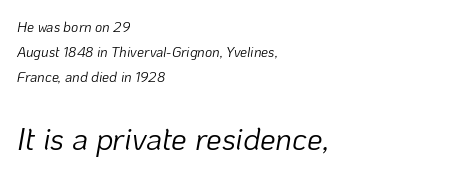
Does the bottom block carry the larger type? Yes, it does. The string is rendered with underlining switched off. Spacing between characters is what you'd get straight out of the box. Is this a fixed-width face? No — the glyphs have proportional, varying widths. These lines are set flush left with a ragged right edge. The font sits on the lighter half of the weight spectrum, regular included.
